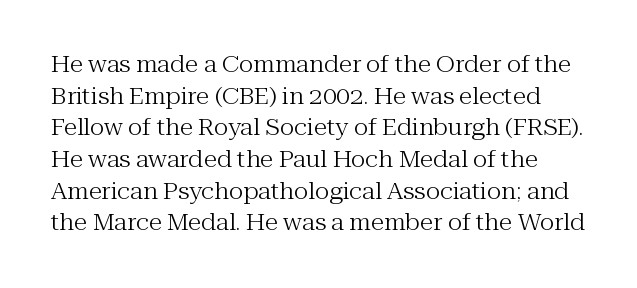
Q: Is the text bold? A: No.
Q: Is the text italic (slanted)? A: No, it is upright.
Q: Is the text underlined? A: No.
Q: Is the spacing between letters normal or unusually wide? A: Normal.
Q: Is the spacing between lines tight, normal or loose? A: Normal.
